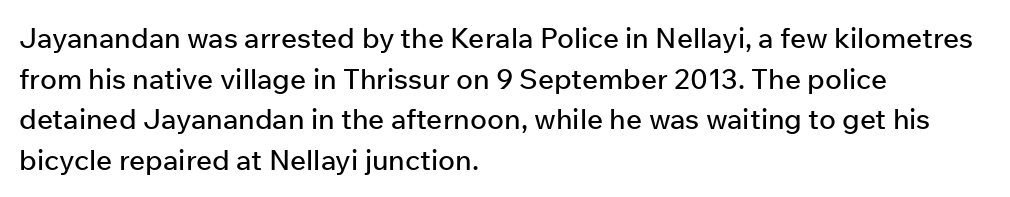
{"serif": "no", "italic": "no", "width": "normal", "stroke_contrast": "low", "x_height": "medium", "monospaced": "no", "underline": "no", "align": "left", "line_spacing": "normal", "line_spacing_ratio": 1.45, "letter_spacing": "normal", "letter_spacing_em": 0.0, "glyph_px": 28}
